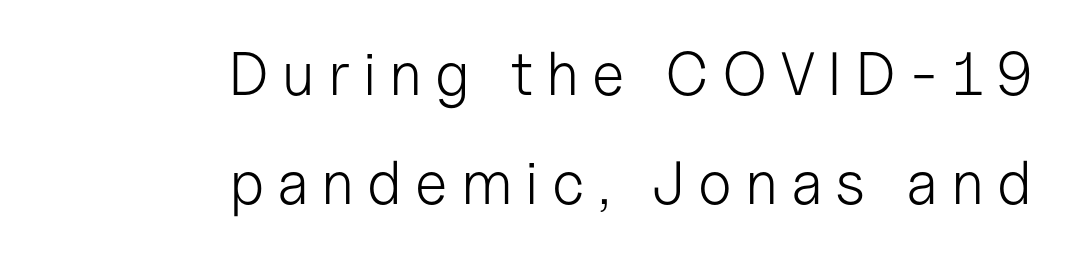
{"serif": "no", "italic": "no", "bold": "no", "weight": "light", "width": "normal", "stroke_contrast": "low", "x_height": "medium", "monospaced": "no", "underline": "no", "align": "right", "line_spacing_ratio": 1.79, "letter_spacing": "wide", "letter_spacing_em": 0.21, "glyph_px": 61}
